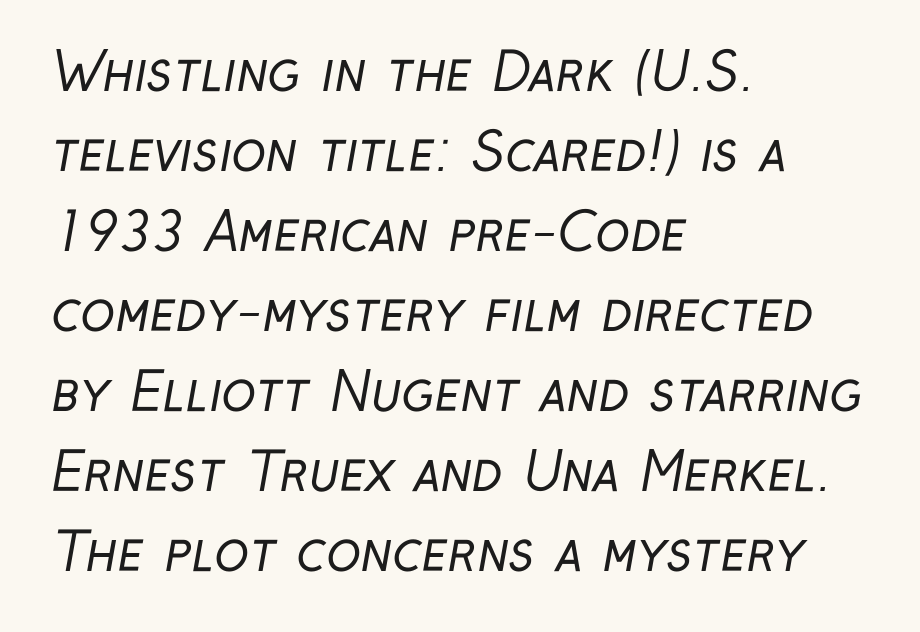
Q: Is the text bold? A: No.
Q: Is the typeface a serif or a sans-serif typeface? A: Sans-serif.
Q: Is the text underlined? A: No.
Q: How is the paragraph aligned? A: Left-aligned.
Q: Is the spacing between letters normal or unusually wide? A: Normal.
Q: Is the spacing between lines tight, normal or loose? A: Normal.
Q: Width (condensed, normal, or wide)? A: Condensed.
Q: Stroke contrast? A: Low.
Q: x-height? A: Medium.
Q: Monospaced? A: No.
